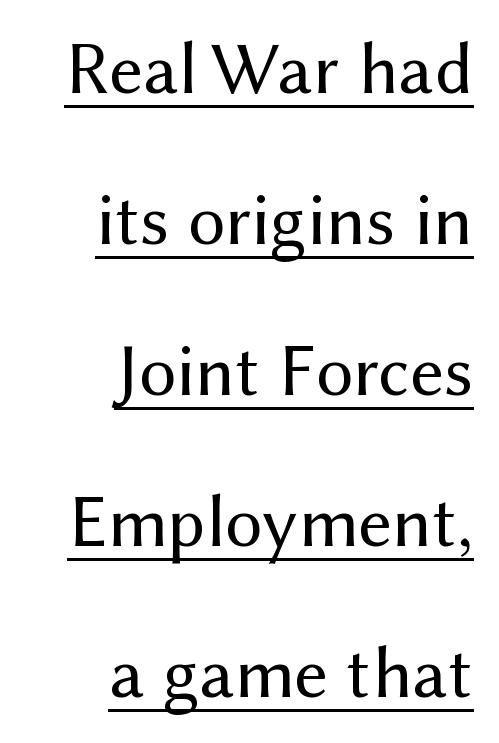
The image shows 74 px regular-weight sans-serif type, upright; set right-aligned, loose line spacing (2.04x), normal letter spacing, underlined; medium stroke contrast and a medium x-height.
